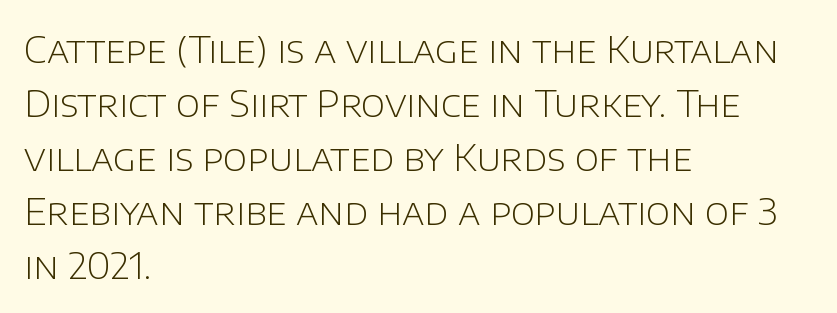
Q: Is the text bold? A: No.
Q: Is the text italic (slanted)? A: No, it is upright.
Q: Is the typeface a serif or a sans-serif typeface? A: Sans-serif.
Q: Is the text underlined? A: No.
Q: How is the paragraph aligned? A: Left-aligned.
Q: Is the spacing between letters normal or unusually wide? A: Normal.
Q: Is the spacing between lines tight, normal or loose? A: Normal.
Q: Width (condensed, normal, or wide)? A: Normal.
Q: Stroke contrast? A: Low.
Q: x-height? A: Large.
Q: Monospaced? A: No.
